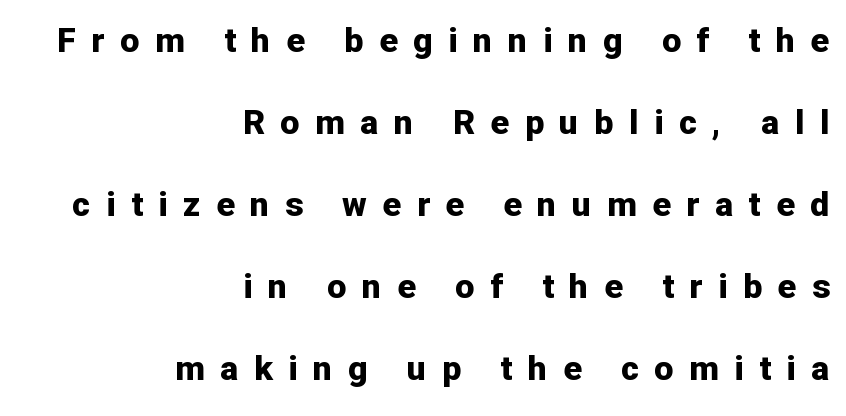
A sans-serif font was chosen for this passage. Loose tracking; the words dissolve into strings of separated letters. The passage shown is not underscored anywhere. You could not count columns in this text — the font is proportionally spaced.
